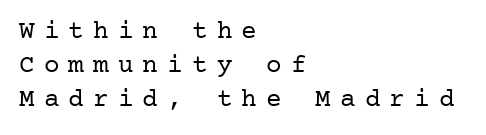
Line spacing here is normal. The specimen reads as upright at a glance. Lines of text with bare space underneath. Line starts are locked; line ends wander.
